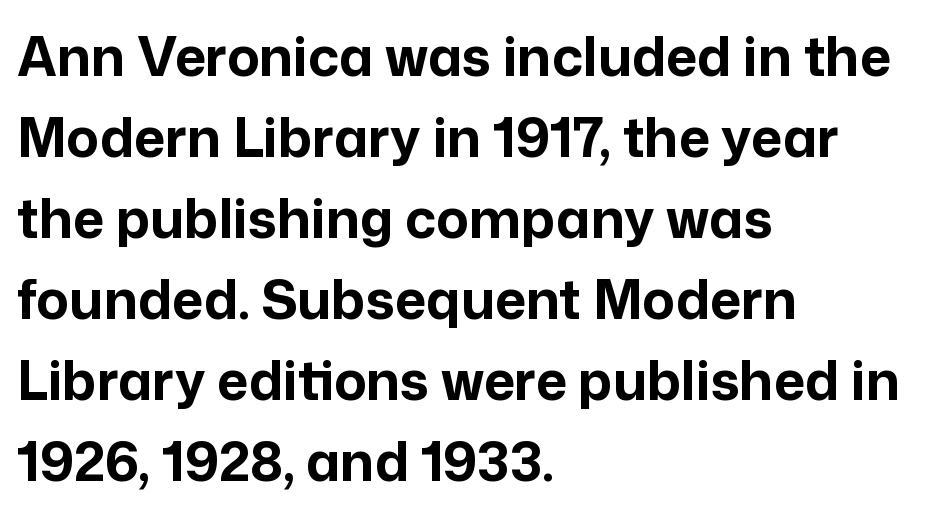
The image shows 54 px bold sans-serif type, upright; set left-aligned, normal line spacing (1.5x), normal letter spacing, not underlined; low stroke contrast and a medium x-height.
